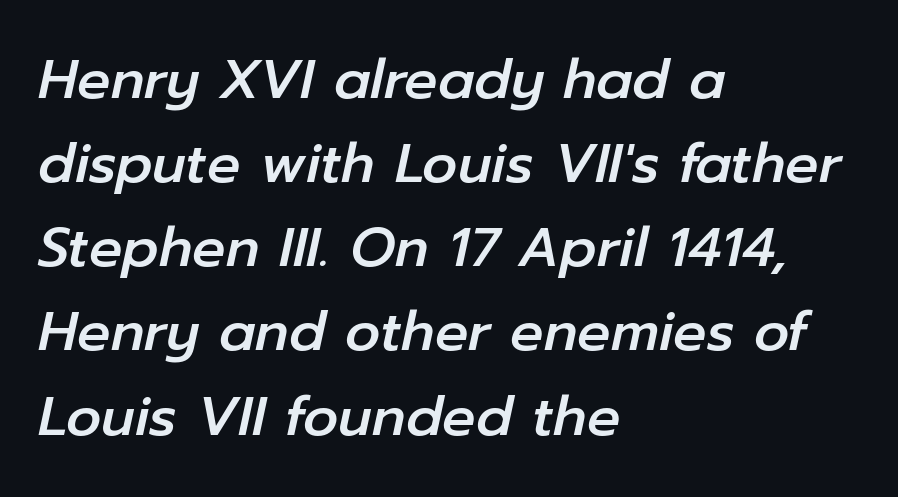
This sample keeps an unexceptional amount of space between lines. A clean baseline with only descenders dipping below it. These lines are rendered in a variable-pitch font. Students, note that the glyphs here touch the page at normal intervals. Quick note: italic.
